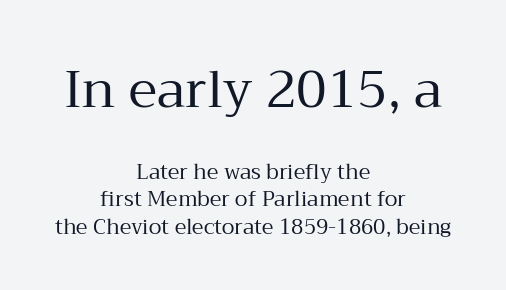
The image shows 52 px regular-weight serif type, upright; set centered, normal line spacing (1.3x), normal letter spacing, not underlined; the first (top) block is 2.48x larger; medium stroke contrast and a medium x-height.
